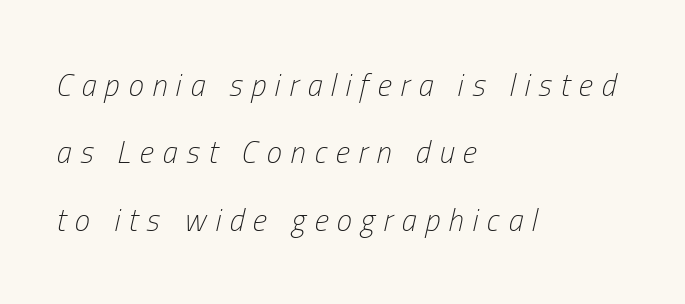
{"italic": "yes", "lean": "right", "slant_degrees": 13, "bold": "no", "weight": "light", "width": "condensed", "stroke_contrast": "low", "x_height": "medium", "monospaced": "no", "underline": "no", "align": "left", "line_spacing": "loose", "line_spacing_ratio": 2.17, "letter_spacing": "wide", "letter_spacing_em": 0.28, "glyph_px": 31}
